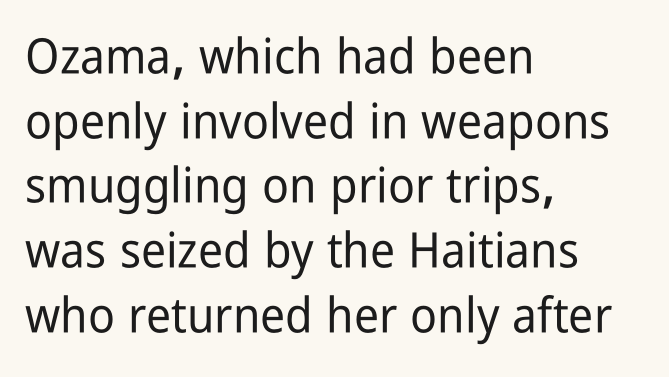
{"serif": "no", "italic": "no", "width": "condensed", "stroke_contrast": "low", "x_height": "medium", "monospaced": "no", "underline": "no", "align": "left", "line_spacing": "normal", "line_spacing_ratio": 1.32, "letter_spacing": "normal", "letter_spacing_em": 0.0, "glyph_px": 49}
